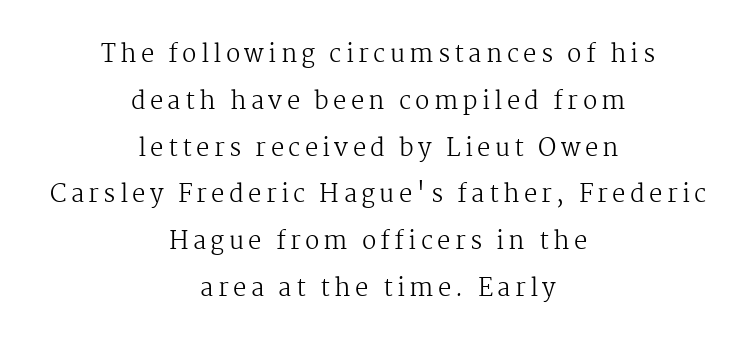
Q: Is the text bold? A: No.
Q: Is the text italic (slanted)? A: No, it is upright.
Q: Is the text underlined? A: No.
Q: How is the paragraph aligned? A: Centered.
Q: Is the spacing between lines tight, normal or loose? A: Loose.
